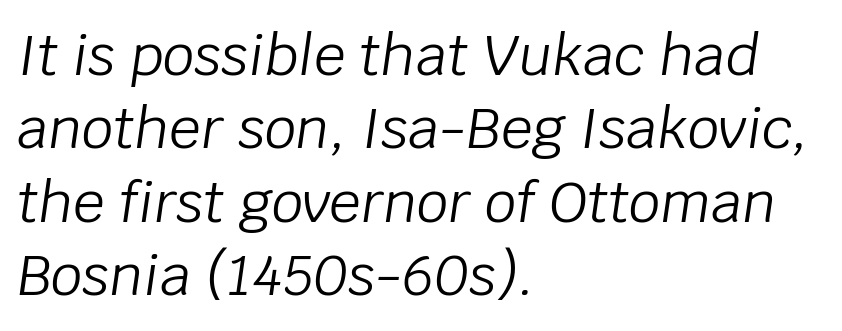
{"italic": "yes", "lean": "right", "slant_degrees": 8, "bold": "no", "weight": "light", "width": "normal", "stroke_contrast": "low", "x_height": "large", "monospaced": "no", "underline": "no", "align": "left", "line_spacing": "normal", "line_spacing_ratio": 1.31, "letter_spacing": "normal", "letter_spacing_em": 0.0, "glyph_px": 56}
